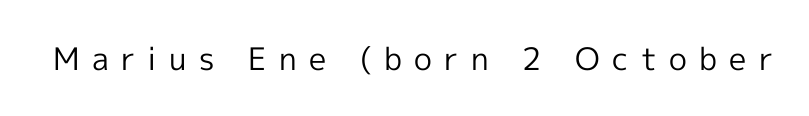
Q: Is the text bold? A: No.
Q: Is the text italic (slanted)? A: No, it is upright.
Q: Is the typeface a serif or a sans-serif typeface? A: Sans-serif.
Q: Is the text underlined? A: No.
Q: Is the spacing between letters normal or unusually wide? A: Unusually wide.
Q: Width (condensed, normal, or wide)? A: Normal.
Q: x-height? A: Medium.
Q: Monospaced? A: No.
